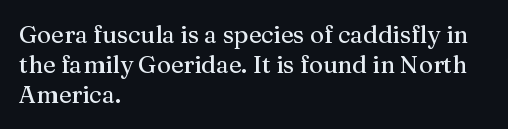
Q: Is the text italic (slanted)? A: No, it is upright.
Q: Is the text underlined? A: No.
Q: How is the paragraph aligned? A: Left-aligned.
Q: Is the spacing between letters normal or unusually wide? A: Normal.
